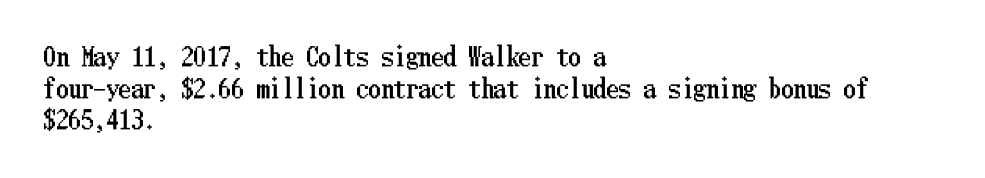
{"italic": "no", "underline": "no", "align": "left", "line_spacing": "normal", "line_spacing_ratio": 1.27, "letter_spacing": "normal", "letter_spacing_em": 0.0, "glyph_px": 25}
